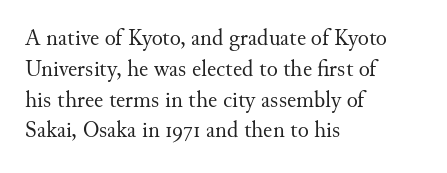
{"italic": "no", "bold": "no", "underline": "no", "align": "left", "line_spacing": "normal", "line_spacing_ratio": 1.34, "letter_spacing": "normal", "letter_spacing_em": 0.0, "glyph_px": 23}
